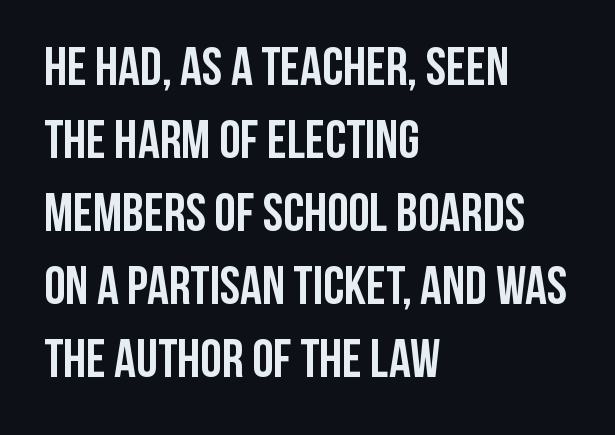
Q: Is the text bold? A: Yes.
Q: Is the text italic (slanted)? A: No, it is upright.
Q: Is the typeface a serif or a sans-serif typeface? A: Sans-serif.
Q: Is the text underlined? A: No.
Q: How is the paragraph aligned? A: Left-aligned.
Q: Is the spacing between letters normal or unusually wide? A: Normal.
Q: Is the spacing between lines tight, normal or loose? A: Normal.
Q: Width (condensed, normal, or wide)? A: Condensed.
Q: Stroke contrast? A: Low.
Q: x-height? A: Large.
Q: Monospaced? A: No.
